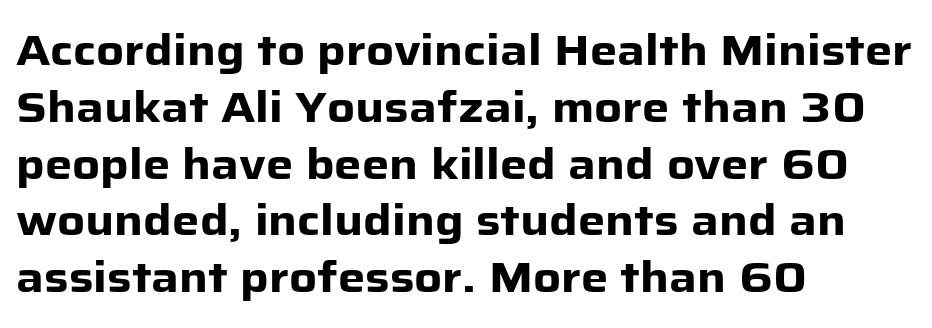
Caption: bold face, heavy strokes. The compositor pushed each line to the left boundary. The leading is moderate, giving the passage an even texture. The words here are not underlined. The typography opts for an upright posture over an oblique one.
